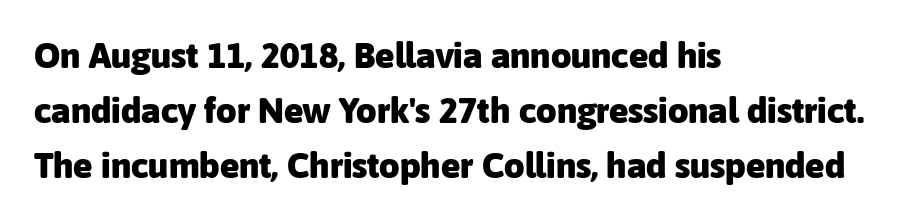
{"serif": "no", "italic": "no", "bold": "yes", "weight": "heavy", "width": "normal", "stroke_contrast": "low", "x_height": "medium", "monospaced": "no", "underline": "no", "align": "left", "line_spacing": "normal", "line_spacing_ratio": 1.53, "letter_spacing": "normal", "letter_spacing_em": 0.0, "glyph_px": 36}
